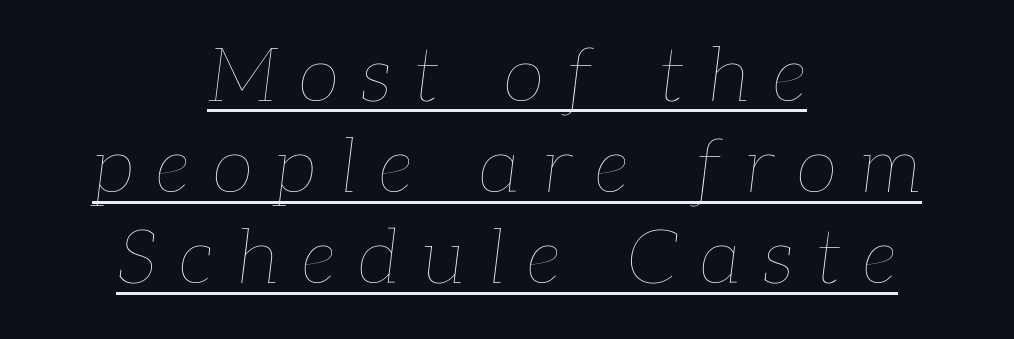
The image shows 76 px thin type, italic (leaning right); set centered, line spacing 1.2x, unusually wide letter spacing (+0.3 em), underlined; low stroke contrast and a medium x-height.
